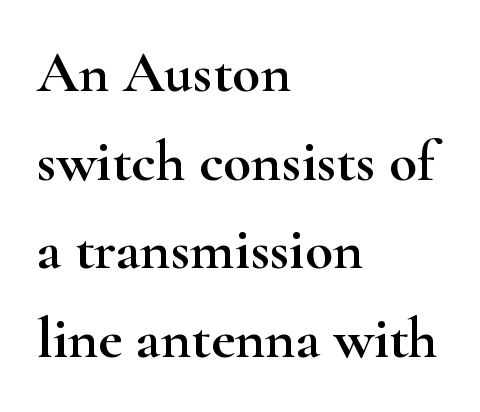
The tracking reads as untouched default to a designer's eye. Every row of glyphs begins at an identical x-position on the left. Ordinary non-slanted type is in use. You could not count columns in this text — the font is proportionally spaced.
